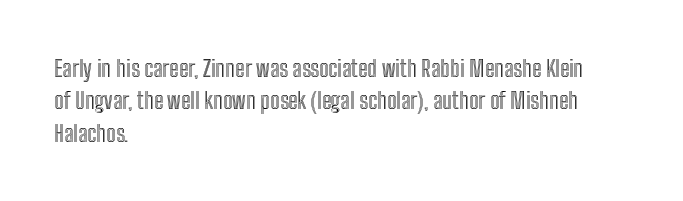
Rule under the text: the space is simply empty. Glyph-to-glyph distance matches everyday printed text. This block has exactly the height ordinary leading produces. Every character sits straight up, as roman type does. Teacher's note: observe the even left margin — that is flush-left alignment.
